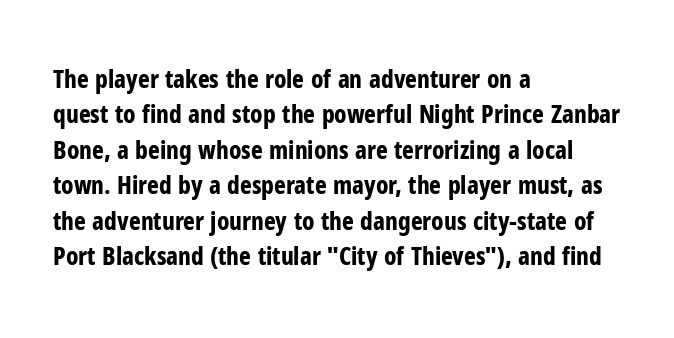
{"italic": "no", "bold": "yes", "underline": "no", "align": "left", "line_spacing": "normal", "line_spacing_ratio": 1.42, "letter_spacing": "normal", "letter_spacing_em": 0.0, "glyph_px": 25}
